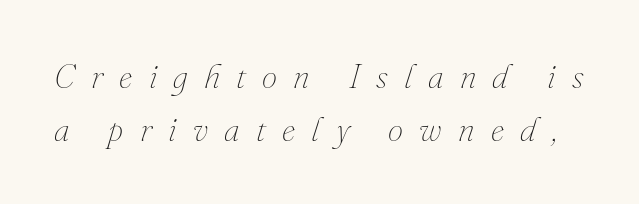
{"italic": "yes", "lean": "right", "slant_degrees": 16, "bold": "no", "weight": "thin", "width": "normal", "stroke_contrast": "medium", "x_height": "small", "monospaced": "no", "underline": "no", "line_spacing": "normal", "line_spacing_ratio": 1.55, "letter_spacing": "wide", "letter_spacing_em": 0.48, "glyph_px": 34}
